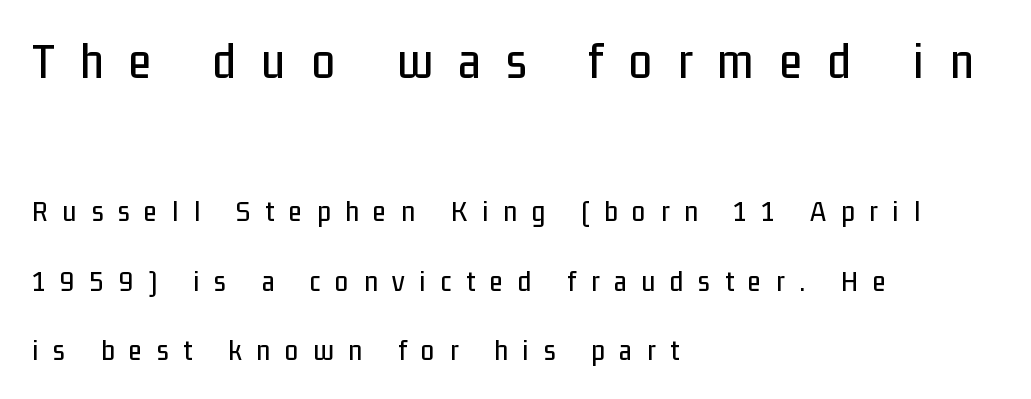
Q: Is the text italic (slanted)? A: No, it is upright.
Q: Is the typeface a serif or a sans-serif typeface? A: Sans-serif.
Q: Is the text underlined? A: No.
Q: How is the paragraph aligned? A: Left-aligned.
Q: Is the spacing between letters normal or unusually wide? A: Unusually wide.
Q: Is the spacing between lines tight, normal or loose? A: Loose.
Q: Which block of text is set in a larger size, the first (top) or the second (bottom)? A: The first (top) one.
Q: Width (condensed, normal, or wide)? A: Condensed.
Q: Stroke contrast? A: Low.
Q: x-height? A: Medium.
Q: Monospaced? A: No.
